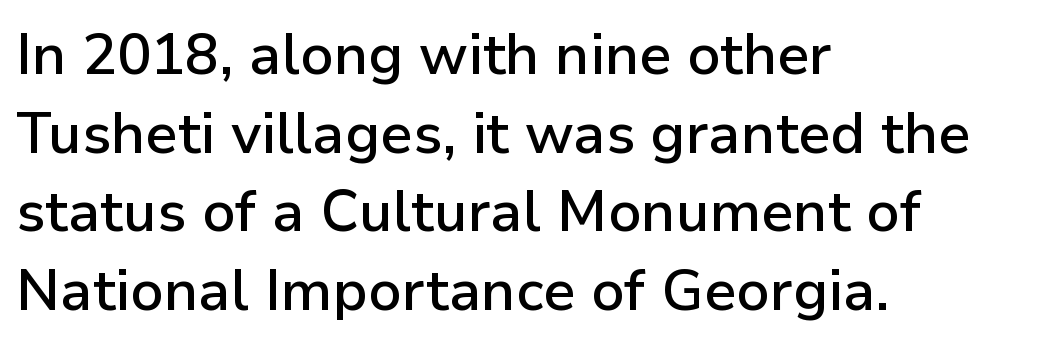
Between one letter and the next there's only the usual sliver of space. The letters carry no serifs — their stems end cleanly without finishing strokes. Proportional: the letters do not fall into vertical columns. Its strokes are somewhat broadened, the hallmark of semibold type.
